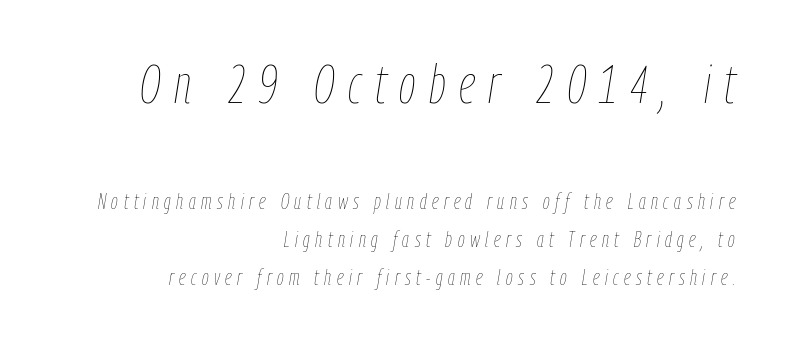
The paragraph has a hard right edge and a soft left edge. This sample uses expanded letter spacing, leaving extra air between glyphs. Character widths vary here, with narrow letters taking less room than wide ones. Is this a heavy cut? Hardly; it is regular or lighter.
